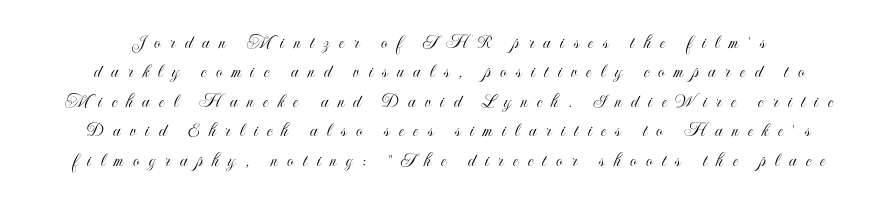
Horizontally, the lines are justified to the midpoint only. This sample uses expanded letter spacing, leaving extra air between glyphs. The gap between lines stays unmarked. Whoever set this chose a conventional vertical rhythm.
